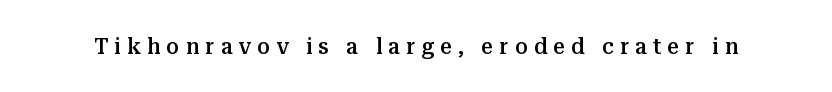
The image shows 23 px text type, upright; set unusually wide letter spacing (+0.27 em), not underlined.
